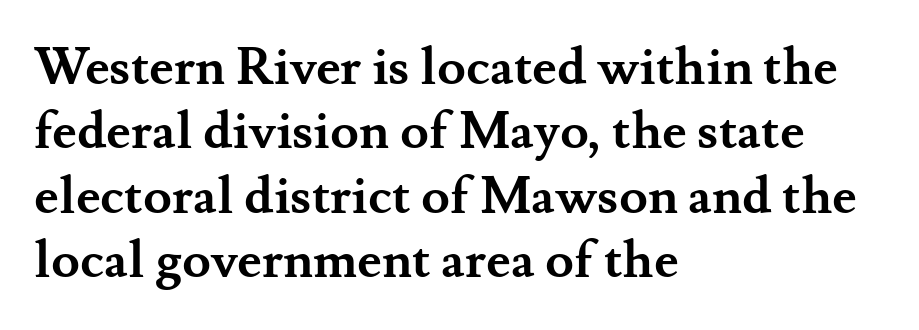
{"serif": "yes", "italic": "no", "bold": "yes", "weight": "semibold", "width": "normal", "stroke_contrast": "medium", "x_height": "small", "monospaced": "no", "underline": "no", "align": "left", "line_spacing_ratio": 1.24, "letter_spacing": "normal", "letter_spacing_em": 0.0, "glyph_px": 52}
